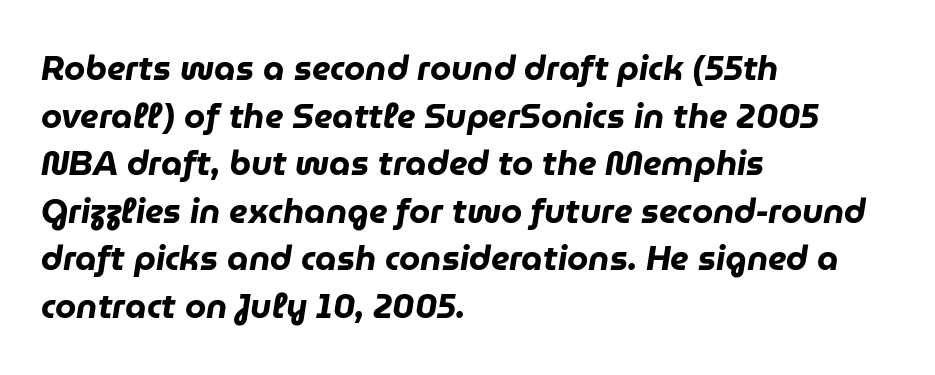
Q: Is the text bold? A: Yes.
Q: Is the text italic (slanted)? A: Yes, it leans right by about 9 degrees.
Q: Is the text underlined? A: No.
Q: How is the paragraph aligned? A: Left-aligned.
Q: Is the spacing between letters normal or unusually wide? A: Normal.
Q: Is the spacing between lines tight, normal or loose? A: Normal.
Q: Width (condensed, normal, or wide)? A: Normal.
Q: Stroke contrast? A: Low.
Q: x-height? A: Medium.
Q: Monospaced? A: No.
